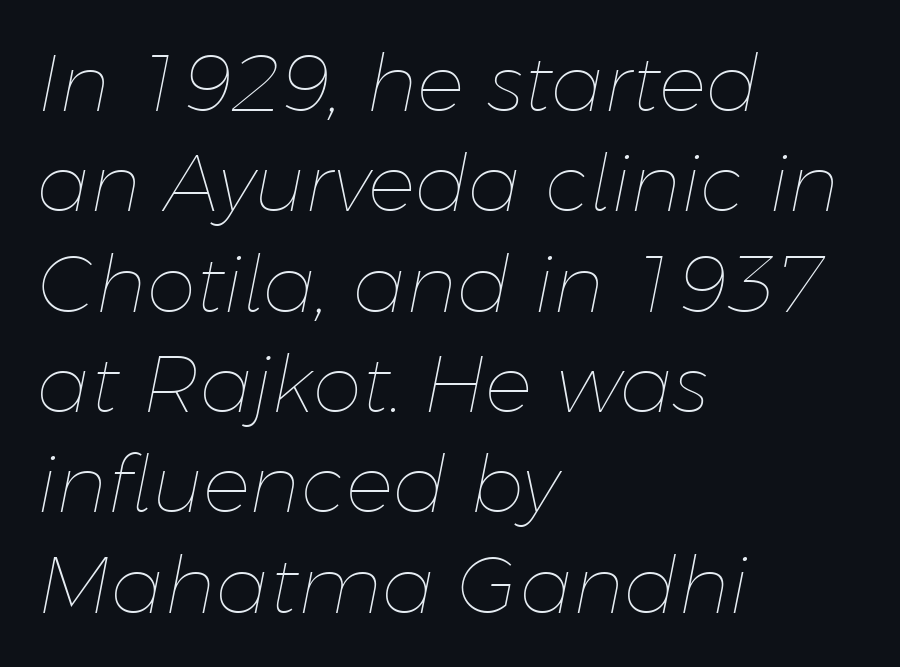
The letters advance in unequal steps, a hallmark of proportional type. Tall strokes in this sample are angled rather than plumb. The font sits on the lighter half of the weight spectrum, regular included. The zone under the glyphs is completely vacant. Does the copy run flush right? No — it runs flush left.
